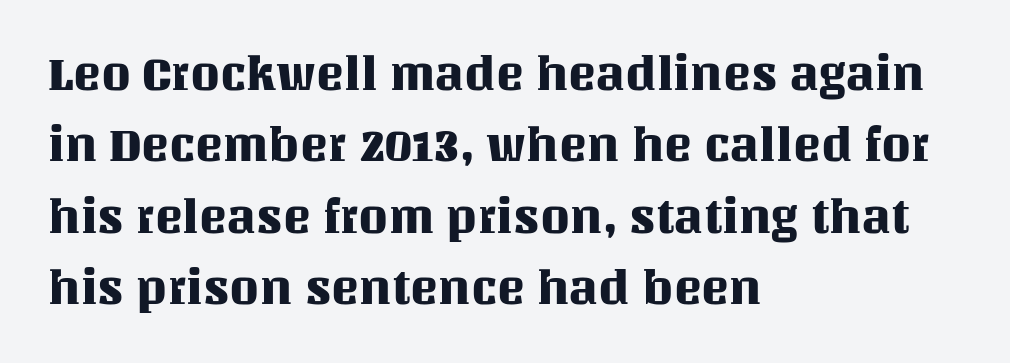
The specimen omits any rule beneath the text block's lines. Is the letter spacing exaggerated? No — it looks like the ordinary default. A typesetter would mark this as roman, not italic. Horizontal bands of white between lines are of average thickness.
